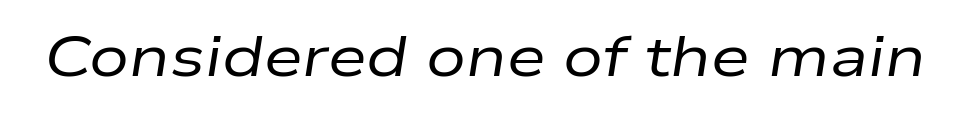
{"italic": "yes", "lean": "right", "slant_degrees": 9, "bold": "no", "weight": "regular", "width": "wide", "stroke_contrast": "low", "x_height": "medium", "monospaced": "no", "underline": "no", "letter_spacing": "normal", "letter_spacing_em": 0.0, "glyph_px": 56}
